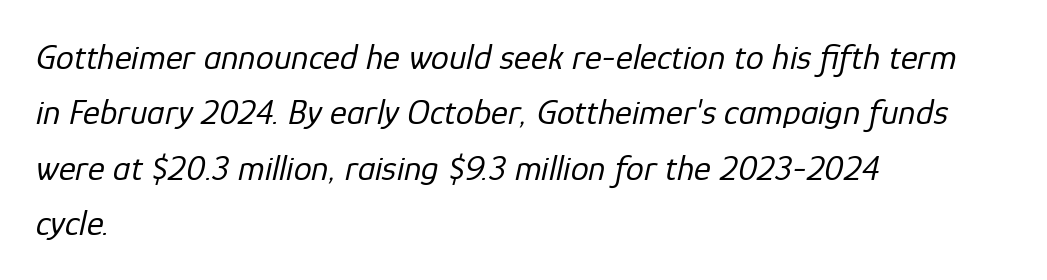
{"italic": "yes", "lean": "right", "slant_degrees": 12, "bold": "no", "weight": "regular", "width": "normal", "stroke_contrast": "low", "x_height": "medium", "monospaced": "no", "underline": "no", "align": "left", "line_spacing": "normal", "line_spacing_ratio": 1.54, "letter_spacing": "normal", "letter_spacing_em": 0.0, "glyph_px": 36}
